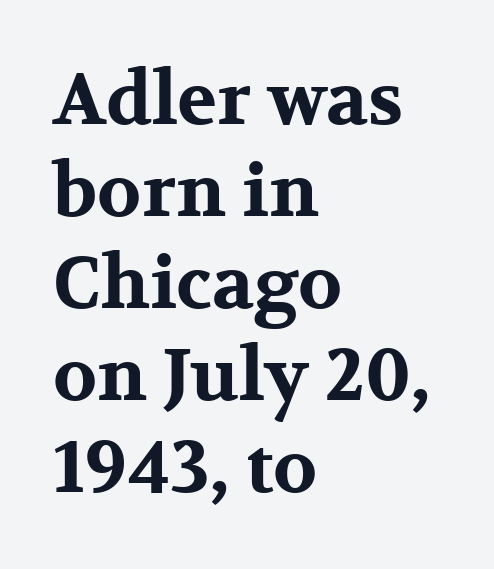
Every character sits straight up, as roman type does. Leftover space on each line is placed entirely after the last word. The specimen omits any rule beneath the text block's lines. These lines are rendered in a variable-pitch font. A full-strength bold gives these letters their thick strokes.
